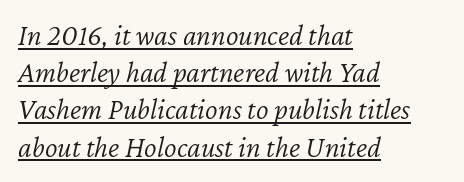
The image shows 30 px light type, italic (leaning right); set left-aligned, line spacing 1.24x, normal letter spacing, underlined; low stroke contrast and a medium x-height.
